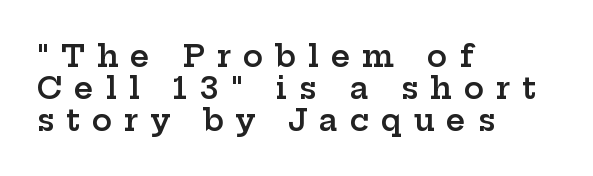
{"serif": "yes", "italic": "no", "bold": "semi", "weight": "semibold", "width": "wide", "stroke_contrast": "low", "x_height": "medium", "monospaced": "no", "underline": "no", "align": "left", "line_spacing": "tight", "line_spacing_ratio": 1.06, "letter_spacing": "wide", "letter_spacing_em": 0.4, "glyph_px": 30}
